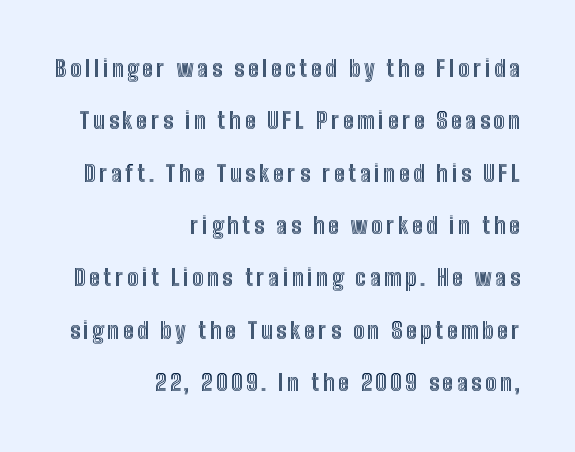
Q: Is the text italic (slanted)? A: No, it is upright.
Q: Is the text underlined? A: No.
Q: How is the paragraph aligned? A: Right-aligned.
Q: Is the spacing between lines tight, normal or loose? A: Loose.
